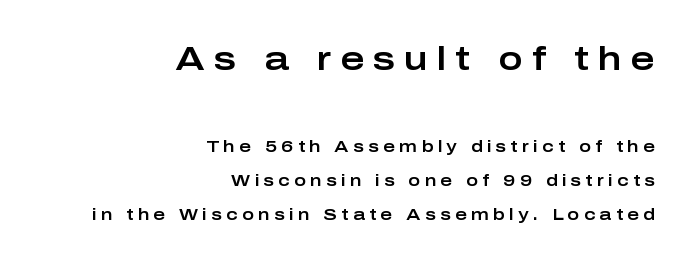
Q: Is the text italic (slanted)? A: No, it is upright.
Q: Is the typeface a serif or a sans-serif typeface? A: Sans-serif.
Q: Is the text underlined? A: No.
Q: How is the paragraph aligned? A: Right-aligned.
Q: Is the spacing between letters normal or unusually wide? A: Unusually wide.
Q: Is the spacing between lines tight, normal or loose? A: Loose.
Q: Which block of text is set in a larger size, the first (top) or the second (bottom)? A: The first (top) one.
Q: Width (condensed, normal, or wide)? A: Wide.
Q: Stroke contrast? A: Low.
Q: x-height? A: Medium.
Q: Monospaced? A: No.
